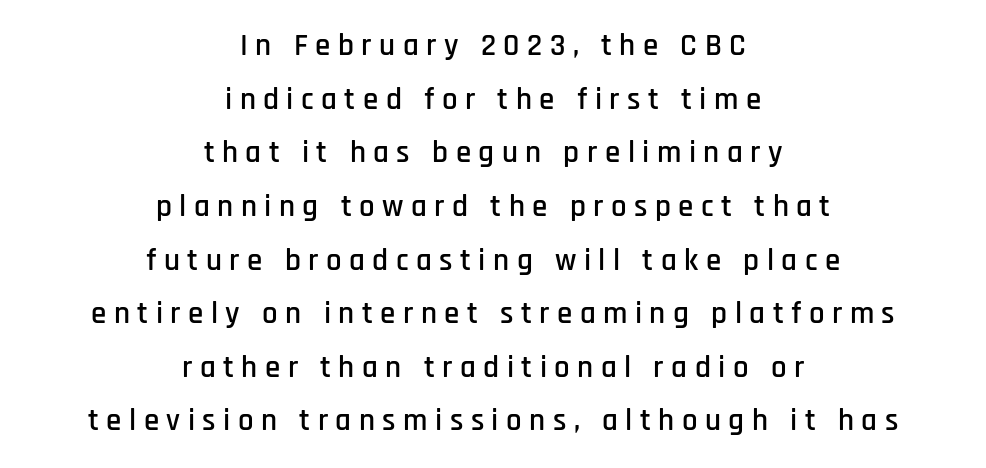
The image shows 31 px condensed sans-serif type, upright; set centered, line spacing 1.73x, unusually wide letter spacing (+0.24 em), not underlined; low stroke contrast and a large x-height.
